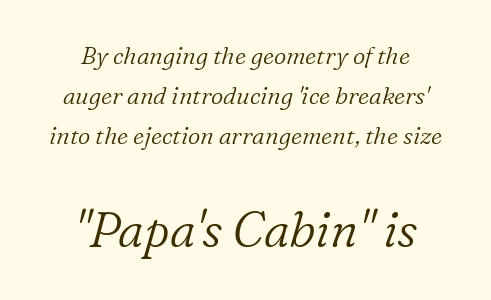
Yep, that's italic — everything's leaning. Weight: not bold — regular or lighter. Underlining? Definitely not there. A typesetter would call this leading conventional body-copy spacing.
